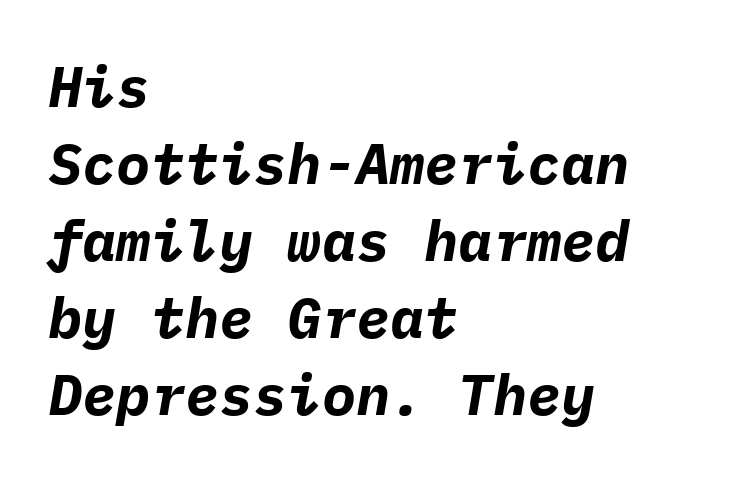
A typesetter would call this monospace, since all characters share one set width. Does the lettering tilt? It does — this is italic. Evenly set lines give the paragraph a standard silhouette. Reading down the block, your eye returns to a fixed left position each line. I'd describe the lettering as bold — thick and assertive.
